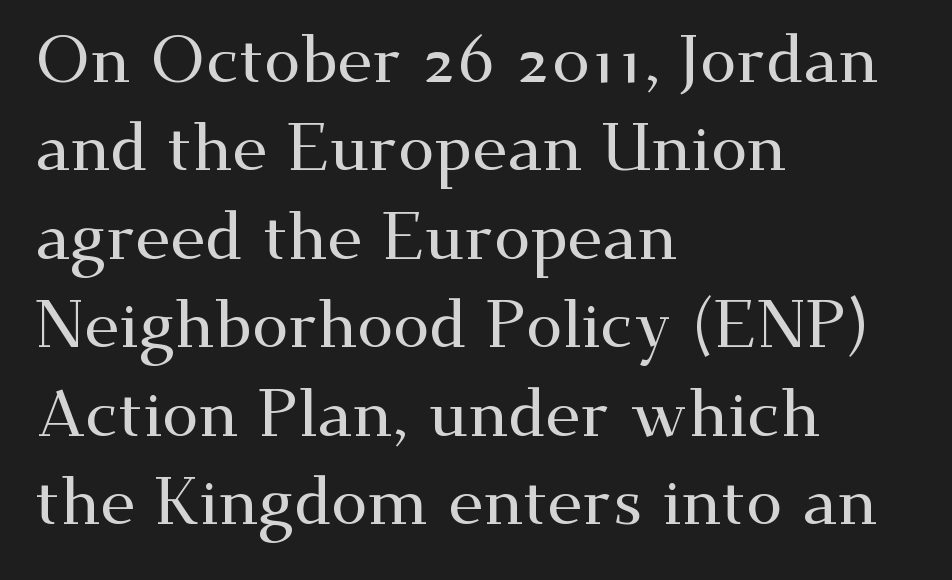
To sum up the face: it has serifs. A typesetter would call this zero additional tracking. In terms of posture, this sample is upright. Underlining? Definitely not there.
